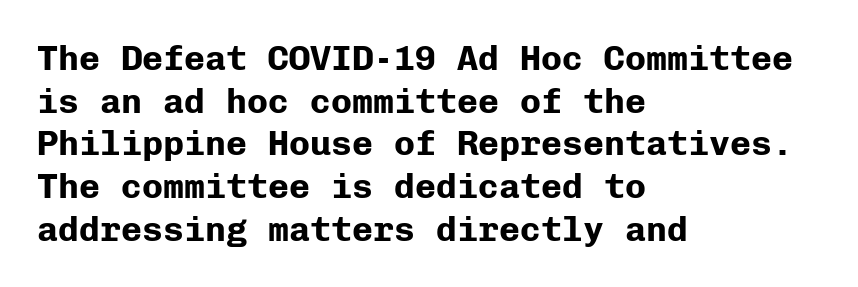
Q: Is the text bold? A: Yes.
Q: Is the text italic (slanted)? A: No, it is upright.
Q: Is the typeface a serif or a sans-serif typeface? A: Sans-serif.
Q: Is the text underlined? A: No.
Q: How is the paragraph aligned? A: Left-aligned.
Q: Is the spacing between letters normal or unusually wide? A: Normal.
Q: Width (condensed, normal, or wide)? A: Normal.
Q: Stroke contrast? A: Low.
Q: x-height? A: Medium.
Q: Monospaced? A: Yes.
